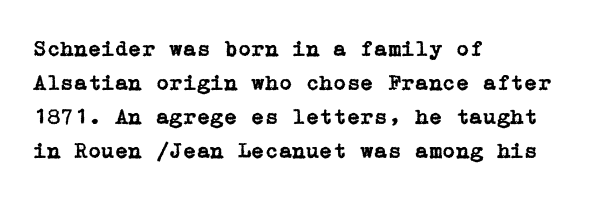
The image shows 22 px text type, upright; set left-aligned, normal line spacing (1.55x), normal letter spacing, not underlined.
